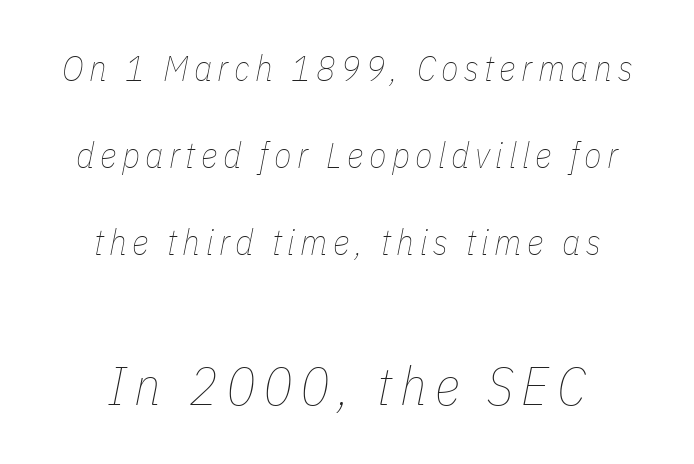
{"italic": "yes", "lean": "right", "slant_degrees": 11, "bold": "no", "weight": "thin", "width": "condensed", "stroke_contrast": "low", "x_height": "medium", "monospaced": "no", "underline": "no", "align": "center", "line_spacing": "loose", "line_spacing_ratio": 2.42, "larger_block": "second", "size_ratio": 1.5, "glyph_px": 54}
